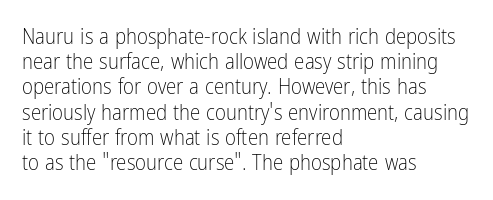
Q: Is the text bold? A: No.
Q: Is the text italic (slanted)? A: No, it is upright.
Q: Is the text underlined? A: No.
Q: How is the paragraph aligned? A: Left-aligned.
Q: Is the spacing between letters normal or unusually wide? A: Normal.
